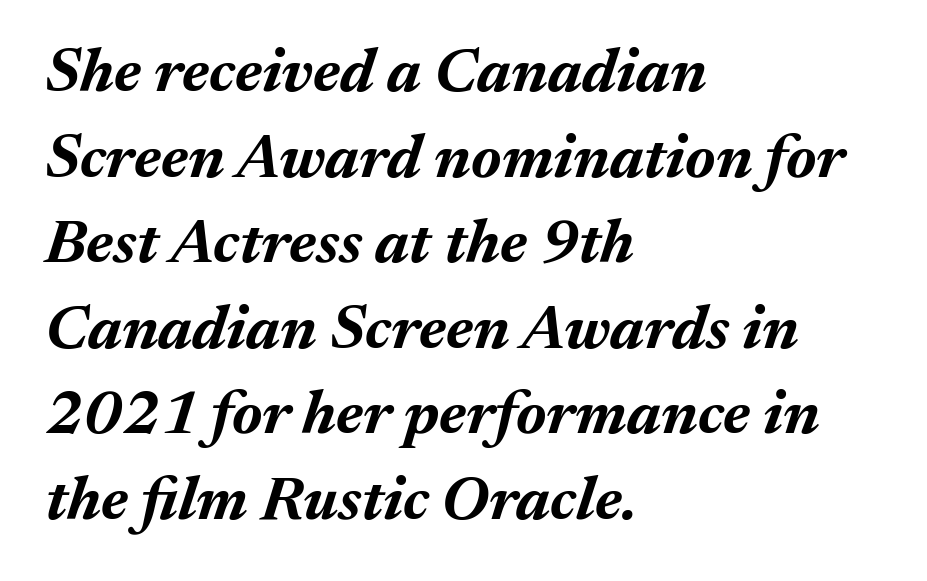
The horizontal fit of the characters is conventional and even. Leading matches the norm, producing a regular column. Horizontal alignment here is leftward, the default for most running prose. Spacing verdict: proportional, widths tailored to each character. Each glyph is drawn with heavy, bold strokes.
